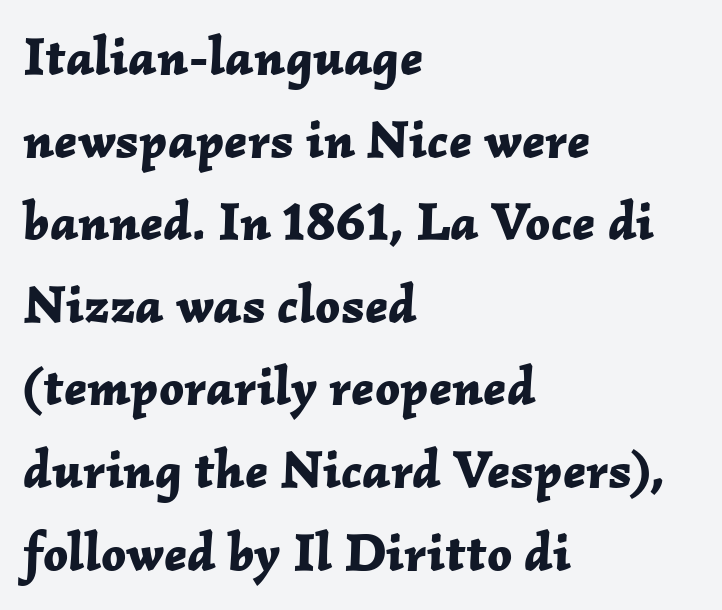
The image shows 54 px bold type, italic (leaning right); set left-aligned, normal line spacing (1.53x), normal letter spacing, not underlined; low stroke contrast and a medium x-height.
